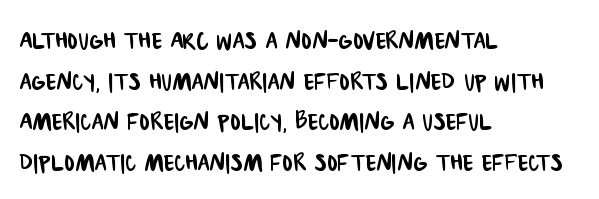
The image shows 32 px condensed sans-serif type; set left-aligned, normal line spacing (1.27x), normal letter spacing, not underlined; low stroke contrast and a large x-height.
